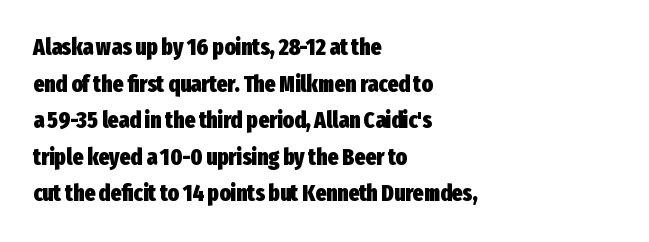
The image shows 23 px bold type, upright; set left-aligned, normal line spacing (1.59x), normal letter spacing, not underlined.
